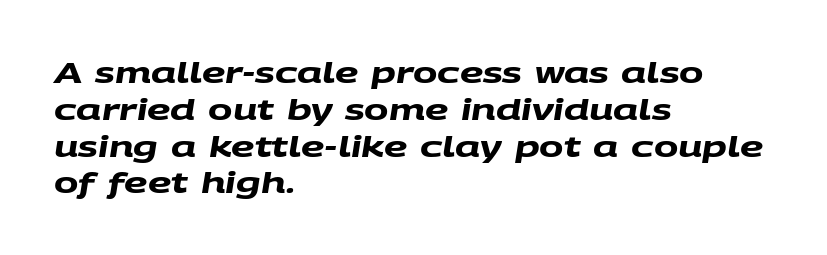
{"serif": "no", "bold": "yes", "weight": "heavy", "width": "wide", "stroke_contrast": "medium", "x_height": "large", "monospaced": "no", "underline": "no", "align": "left", "line_spacing": "normal", "line_spacing_ratio": 1.27, "letter_spacing": "normal", "letter_spacing_em": 0.0, "glyph_px": 29}
